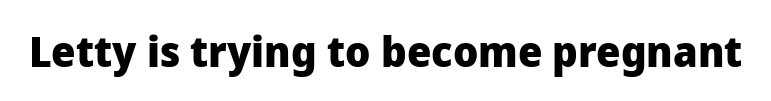
{"serif": "no", "italic": "no", "bold": "yes", "weight": "heavy", "width": "normal", "stroke_contrast": "low", "x_height": "medium", "monospaced": "no", "underline": "no", "letter_spacing": "normal", "letter_spacing_em": 0.0, "glyph_px": 43}
